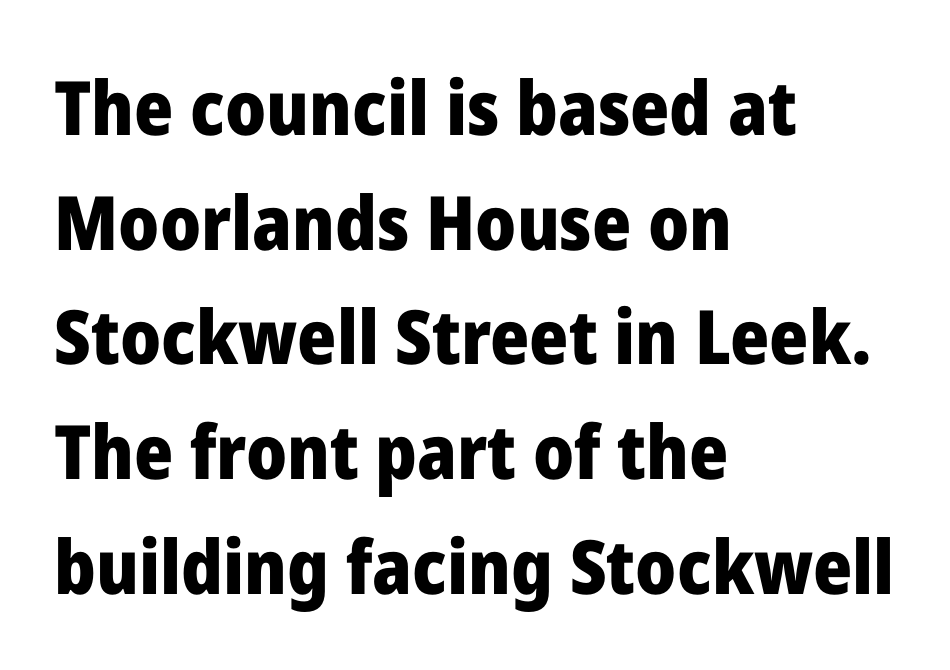
The face used here is proportionally spaced, like ordinary book or web type. The typesetter chose a ragged-right arrangement here. The font family rendered here belongs to the sans-serif group. The space directly below the letters is spotless.
